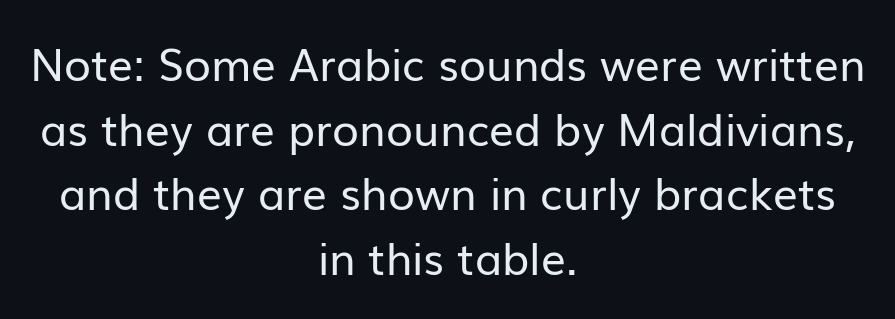
The image shows 44 px regular-weight sans-serif type, upright; set centered, normal line spacing (1.47x), normal letter spacing, not underlined; low stroke contrast and a medium x-height.
